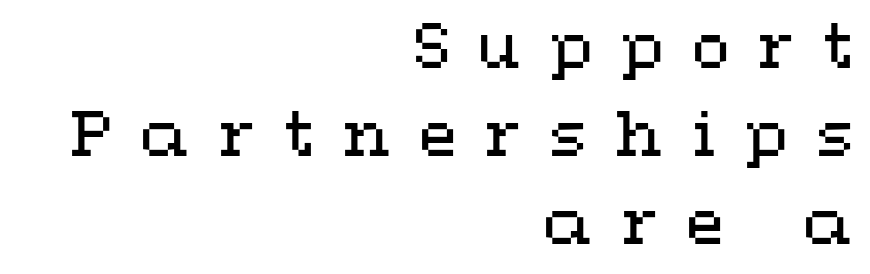
The image shows 62 px regular-weight, wide type, upright; set right-aligned, normal line spacing (1.42x), unusually wide letter spacing (+0.45 em), not underlined; medium stroke contrast and a medium x-height.
